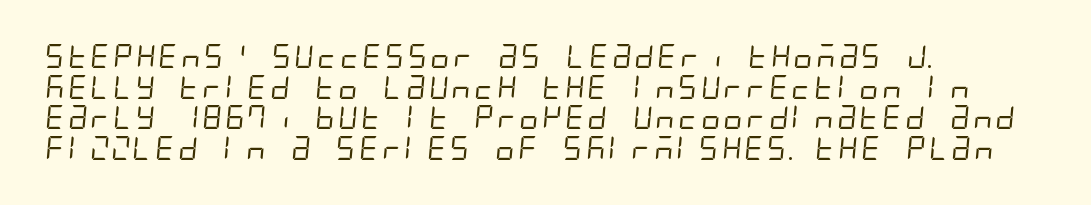
Is the stroke heavy? The answer is a plain regular-or-lighter. Glance below the letters and you will spot only blank space. The lines in this sample share a left origin and differ only in where they stop. Standard letterfit; no display-style spreading of the glyphs. Interline gaps are of average width in this sample.
